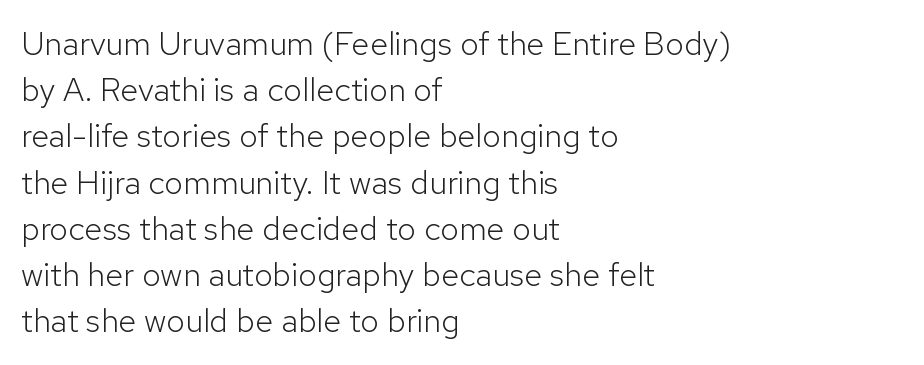
The image shows 33 px light sans-serif type, upright; set left-aligned, normal line spacing (1.4x), normal letter spacing, not underlined; low stroke contrast and a medium x-height.
